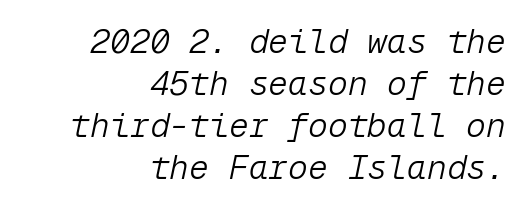
The image shows 33 px light type, italic (leaning right), monospaced; set right-aligned, normal line spacing (1.27x), normal letter spacing, not underlined; low stroke contrast and a medium x-height.
